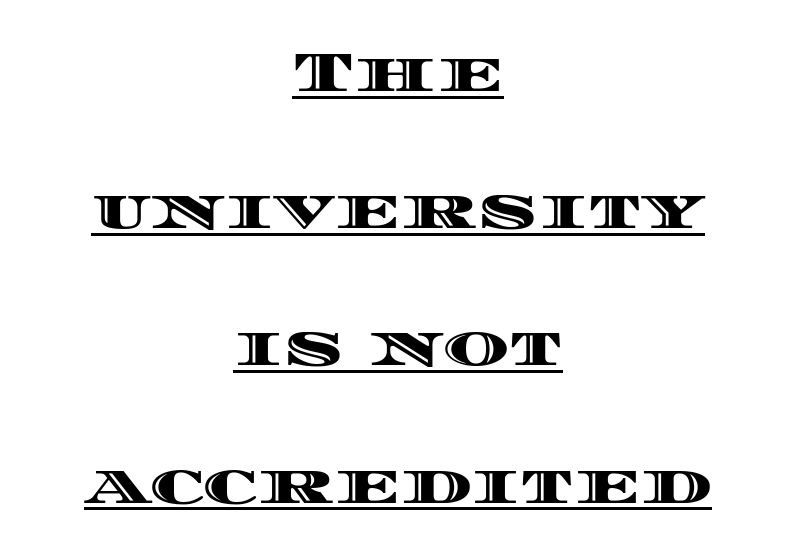
The line-height multiplier appears high, well above default. Nobody touched the tracking dial on this one. Quick note: underline on. Teacher's note: observe the equal gaps on both sides — that is centered alignment.
